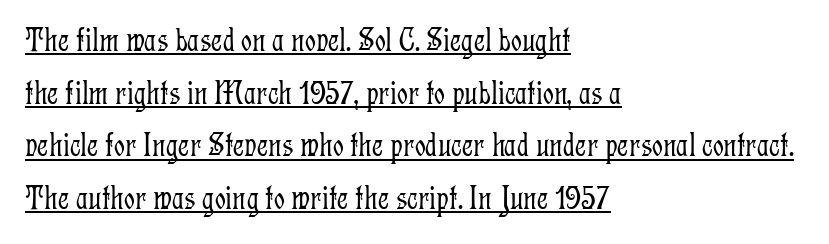
The image shows 34 px light, condensed serif type, upright; set left-aligned, normal line spacing (1.55x), normal letter spacing, underlined; low stroke contrast and a medium x-height.
